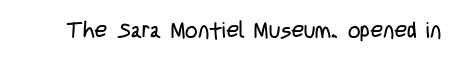
The space directly below the letters is spotless. Quick note: not italic, upright. The line texture is even and compact thanks to regular tracking. These glyphs show unthickened strokes, regular width or finer.
